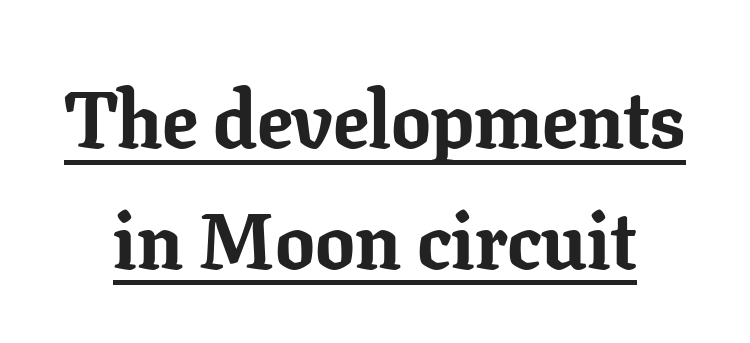
The image shows 79 px bold serif type, upright; set normal line spacing (1.53x), normal letter spacing, underlined; low stroke contrast and a medium x-height.
